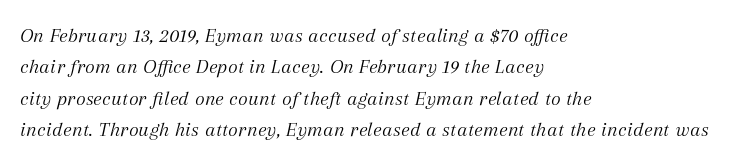
The image shows 21 px text type, italic (leaning right); set left-aligned, normal line spacing (1.5x), normal letter spacing, not underlined.
